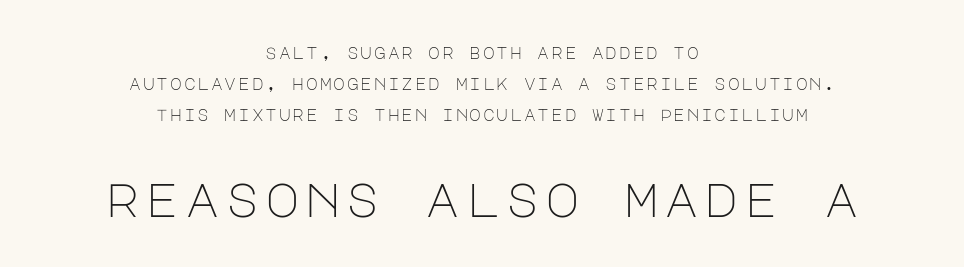
Q: Is the text bold? A: No.
Q: Is the text italic (slanted)? A: No, it is upright.
Q: Is the typeface a serif or a sans-serif typeface? A: Sans-serif.
Q: Is the text underlined? A: No.
Q: How is the paragraph aligned? A: Centered.
Q: Is the spacing between lines tight, normal or loose? A: Loose.
Q: Which block of text is set in a larger size, the first (top) or the second (bottom)? A: The second (bottom) one.
Q: Width (condensed, normal, or wide)? A: Normal.
Q: Stroke contrast? A: Low.
Q: x-height? A: Large.
